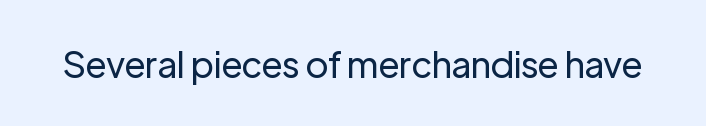
Q: Is the text bold? A: No.
Q: Is the text italic (slanted)? A: No, it is upright.
Q: Is the typeface a serif or a sans-serif typeface? A: Sans-serif.
Q: Is the text underlined? A: No.
Q: Is the spacing between letters normal or unusually wide? A: Normal.
Q: Width (condensed, normal, or wide)? A: Normal.
Q: Stroke contrast? A: Low.
Q: x-height? A: Medium.
Q: Monospaced? A: No.
